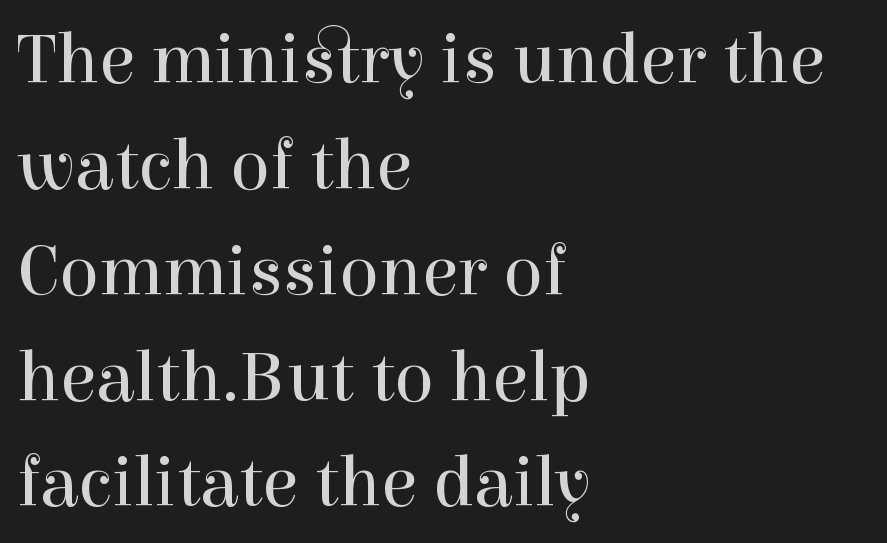
A typesetter would mark this as roman, not italic. Honestly, the letter spacing is just normal — you wouldn't notice it. The rows are spaced the way most documents space them. You can tell from the footed stems that serif type was used.
